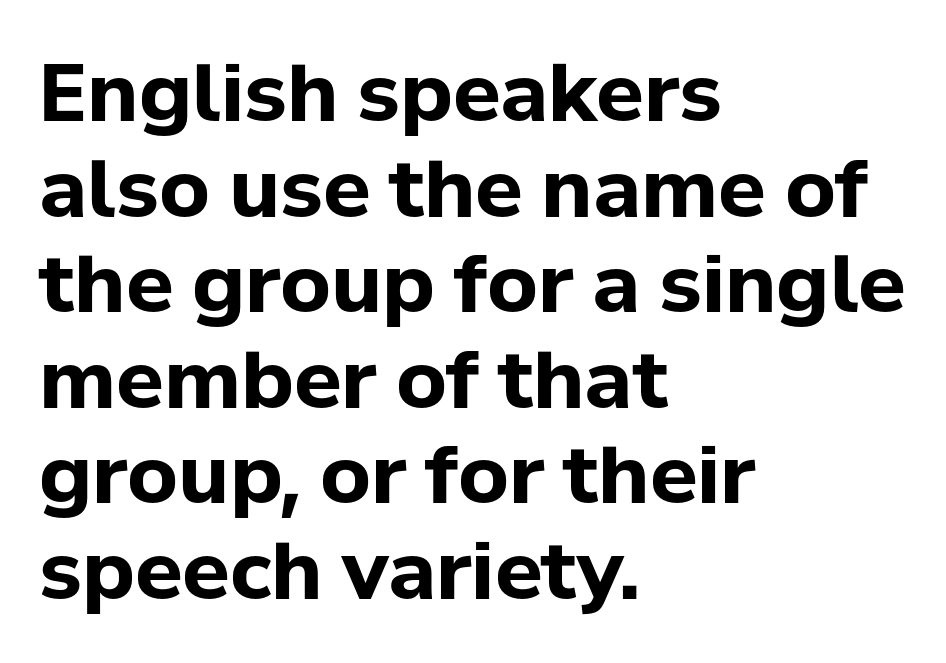
Q: Is the text bold? A: Yes.
Q: Is the text italic (slanted)? A: No, it is upright.
Q: Is the typeface a serif or a sans-serif typeface? A: Sans-serif.
Q: Is the text underlined? A: No.
Q: How is the paragraph aligned? A: Left-aligned.
Q: Is the spacing between letters normal or unusually wide? A: Normal.
Q: Width (condensed, normal, or wide)? A: Normal.
Q: Stroke contrast? A: Low.
Q: x-height? A: Medium.
Q: Monospaced? A: No.
